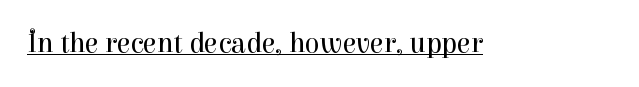
Little horizontal feet cap the strokes, marking this as serif type. The passage shown is not bold in any degree. Does extra space separate the letters? No, they use regular spacing. Each letter keeps its own natural width here, so spacing adapts to shape. This is underlined copy, the kind a proofreader might mark for attention.
